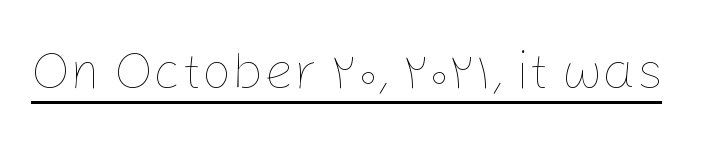
Think standard paragraph weight, or any step lighter than that. Unlike italic type, these characters show no tilt at all. This rendering leaves character spacing at its baseline value. This sample carries an underscore along the baseline area.
